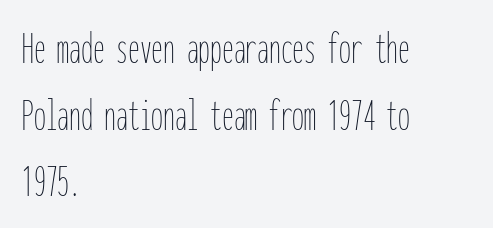
{"italic": "no", "bold": "no", "weight": "thin", "width": "condensed", "stroke_contrast": "low", "x_height": "medium", "monospaced": "yes", "underline": "no", "align": "left", "line_spacing": "normal", "line_spacing_ratio": 1.42, "letter_spacing": "normal", "letter_spacing_em": 0.0, "glyph_px": 47}
